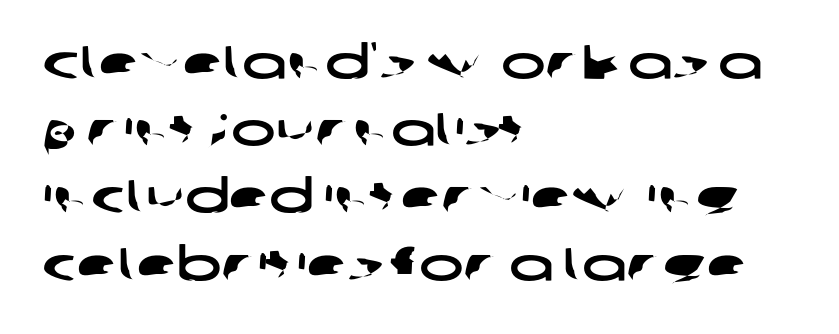
Q: Is the typeface a serif or a sans-serif typeface? A: Sans-serif.
Q: Is the text underlined? A: No.
Q: How is the paragraph aligned? A: Left-aligned.
Q: Is the spacing between letters normal or unusually wide? A: Normal.
Q: Is the spacing between lines tight, normal or loose? A: Normal.
Q: Width (condensed, normal, or wide)? A: Wide.
Q: Stroke contrast? A: Low.
Q: x-height? A: Large.
Q: Monospaced? A: No.
